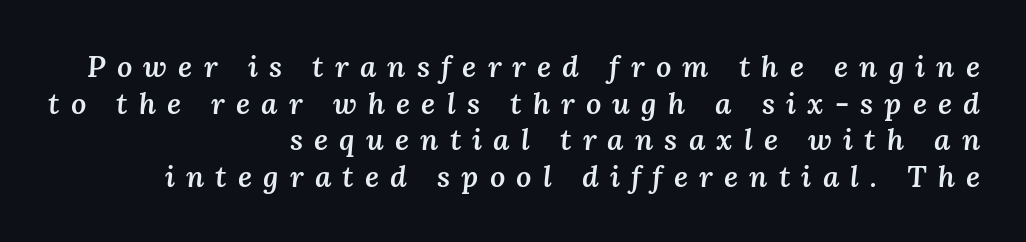
The typesetting leans somewhat heavy: a semibold. Here the glyphs are tracked loosely, breaking word shapes into spaced letters. You can tell it's italic because the verticals aren't actually vertical. Looks like regular typesetting: each glyph gets only the width it needs. Only glyphs here, with clear space below each row. The paragraph shown leans on its right margin.
